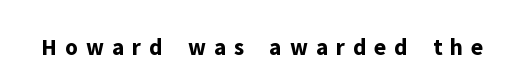
Q: Is the text bold? A: Yes.
Q: Is the text italic (slanted)? A: No, it is upright.
Q: Is the text underlined? A: No.
Q: Is the spacing between letters normal or unusually wide? A: Unusually wide.
